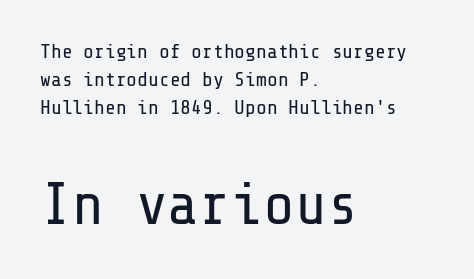
Stroke terminals: plain, sans-serif. The vertical gap from one line to the next is medium. The face looks like a standard text weight, possibly lighter. The passage shown has conventional tracking throughout. Each row of text sits above clean, open space. Rendered with straight, roman letterforms.
